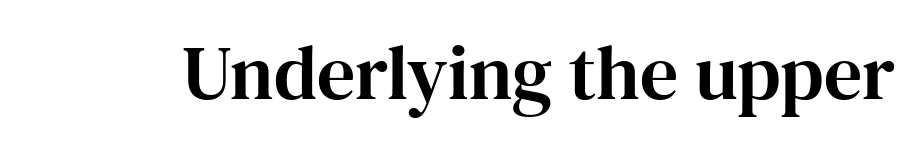
The image shows 76 px serif type, upright; set normal letter spacing, not underlined; high stroke contrast and a medium x-height.
